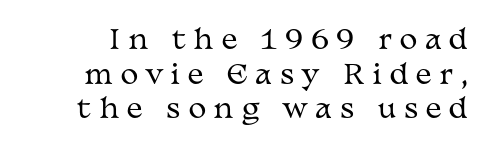
Q: Is the text bold? A: No.
Q: Is the text italic (slanted)? A: No, it is upright.
Q: Is the text underlined? A: No.
Q: Is the spacing between letters normal or unusually wide? A: Unusually wide.
Q: Is the spacing between lines tight, normal or loose? A: Normal.
